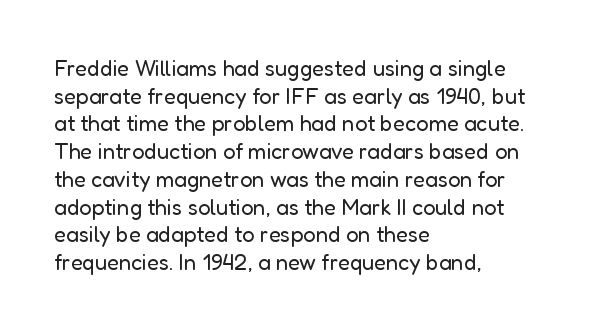
The typeface has the unassuming heft of standard copy or less. Vertical strokes here are truly vertical. A clean baseline with only descenders dipping below it. Default kerning and tracking; the words read as compact shapes.
